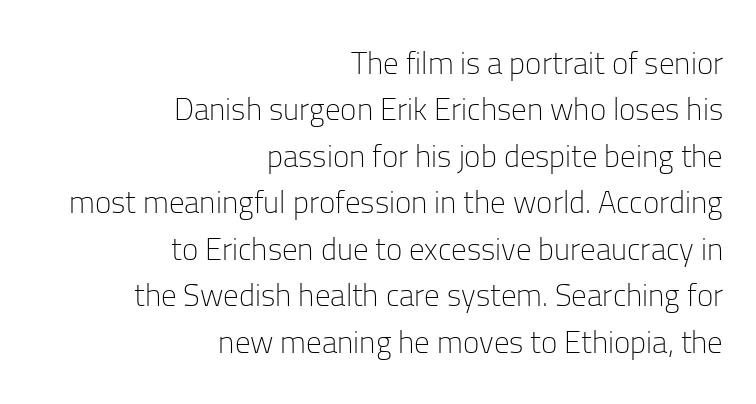
The image shows 31 px light sans-serif type, upright; set right-aligned, normal line spacing (1.5x), normal letter spacing, not underlined; low stroke contrast and a medium x-height.
